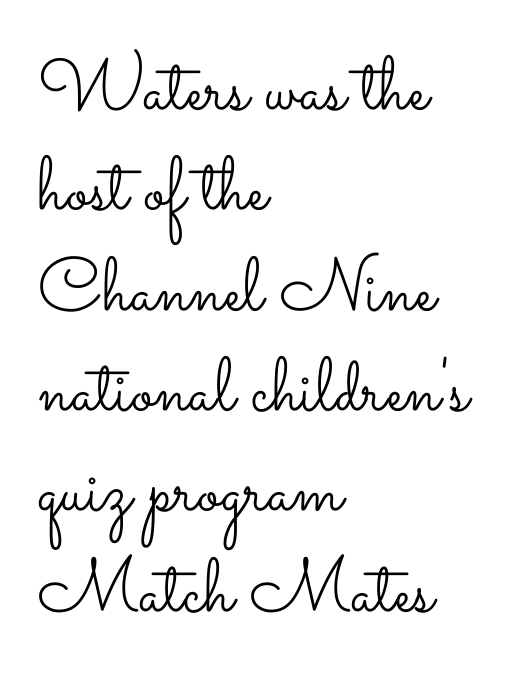
{"bold": "no", "weight": "light", "width": "wide", "stroke_contrast": "low", "x_height": "small", "monospaced": "no", "underline": "no", "align": "left", "line_spacing": "normal", "line_spacing_ratio": 1.32, "letter_spacing": "normal", "letter_spacing_em": 0.0, "glyph_px": 76}
